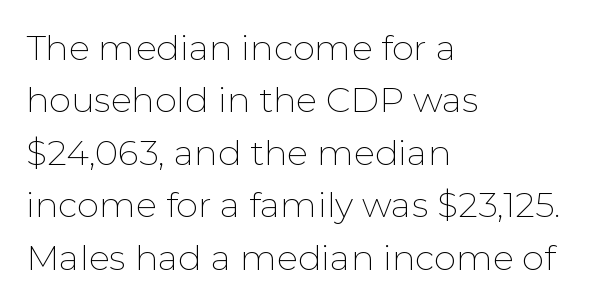
This sample has the flowing, uneven cadence of proportional lettering. The rendering uses a moderate line-height, typical for paragraphs. Tracking here is standard; glyphs follow each other at the usual distance. A sans-serif font was chosen for this passage. Quick note: underline off.
